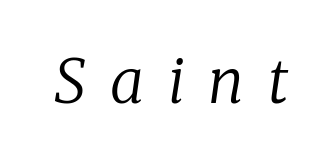
The image shows 61 px regular-weight serif type, italic (leaning right); set unusually wide letter spacing (+0.39 em), not underlined; low stroke contrast and a medium x-height.
